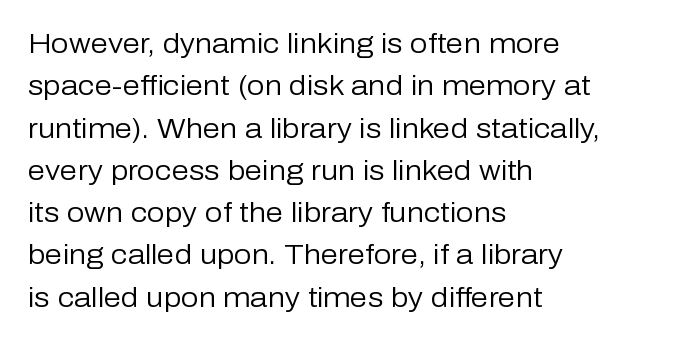
The image shows 28 px regular-weight sans-serif type, upright; set left-aligned, normal line spacing (1.51x), normal letter spacing, not underlined; low stroke contrast and a medium x-height.
